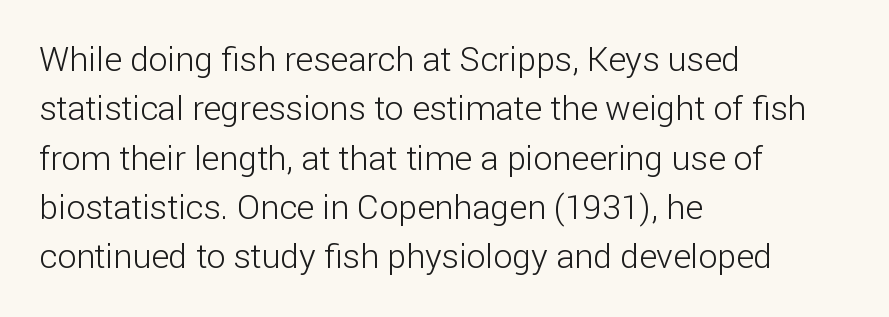
{"serif": "no", "italic": "no", "bold": "no", "weight": "light", "width": "normal", "stroke_contrast": "low", "x_height": "medium", "monospaced": "no", "underline": "no", "align": "left", "line_spacing": "normal", "line_spacing_ratio": 1.45, "letter_spacing": "normal", "letter_spacing_em": 0.0, "glyph_px": 34}
